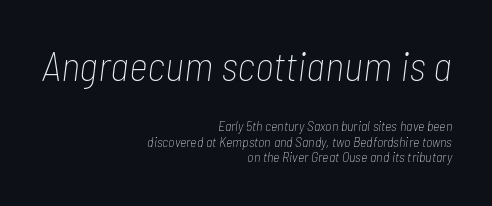
{"italic": "yes", "lean": "right", "slant_degrees": 7, "bold": "no", "weight": "thin", "width": "condensed", "stroke_contrast": "low", "x_height": "medium", "monospaced": "no", "underline": "no", "align": "right", "line_spacing": "tight", "line_spacing_ratio": 1.09, "letter_spacing": "normal", "letter_spacing_em": 0.0, "larger_block": "first", "size_ratio": 2.93, "glyph_px": 41}
